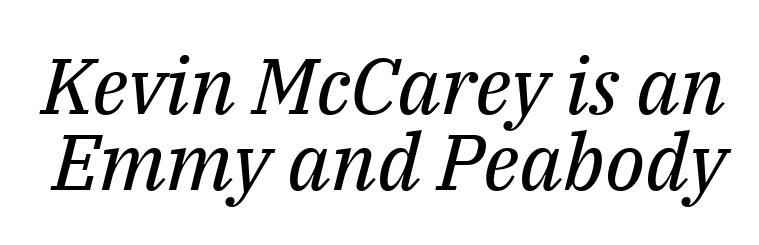
Q: Is the text bold? A: No.
Q: Is the text italic (slanted)? A: Yes, it leans right by about 14 degrees.
Q: Is the typeface a serif or a sans-serif typeface? A: Serif.
Q: Is the text underlined? A: No.
Q: Is the spacing between letters normal or unusually wide? A: Normal.
Q: Is the spacing between lines tight, normal or loose? A: Tight.
Q: Width (condensed, normal, or wide)? A: Normal.
Q: Stroke contrast? A: Medium.
Q: x-height? A: Medium.
Q: Monospaced? A: No.
